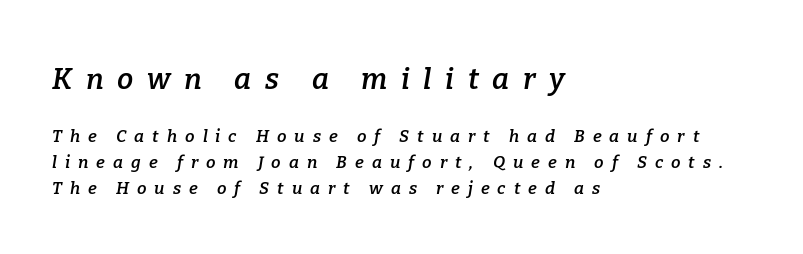
{"serif": "yes", "italic": "yes", "lean": "right", "slant_degrees": 9, "bold": "semi", "weight": "semibold", "width": "normal", "stroke_contrast": "low", "x_height": "medium", "monospaced": "no", "underline": "no", "align": "left", "line_spacing": "normal", "line_spacing_ratio": 1.54, "letter_spacing": "wide", "letter_spacing_em": 0.47, "larger_block": "first", "size_ratio": 1.71, "glyph_px": 29}
